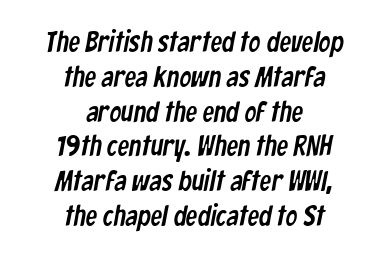
The image shows 29 px condensed sans-serif type; set centered, line spacing 1.2x, normal letter spacing, not underlined; low stroke contrast and a medium x-height.
